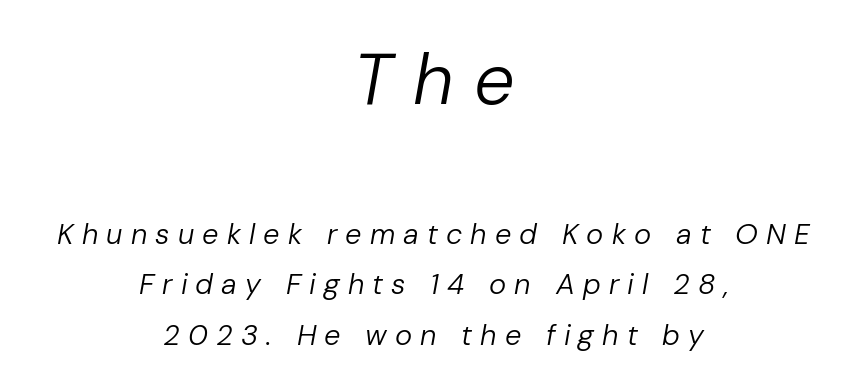
Is the block centered? Yes — each line is placed symmetrically about the middle. An italicized treatment has been applied to the whole sample. Character widths vary here, with narrow letters taking less room than wide ones. Substantial extra tracking has been applied to these lines. The gap between lines stays unmarked.
